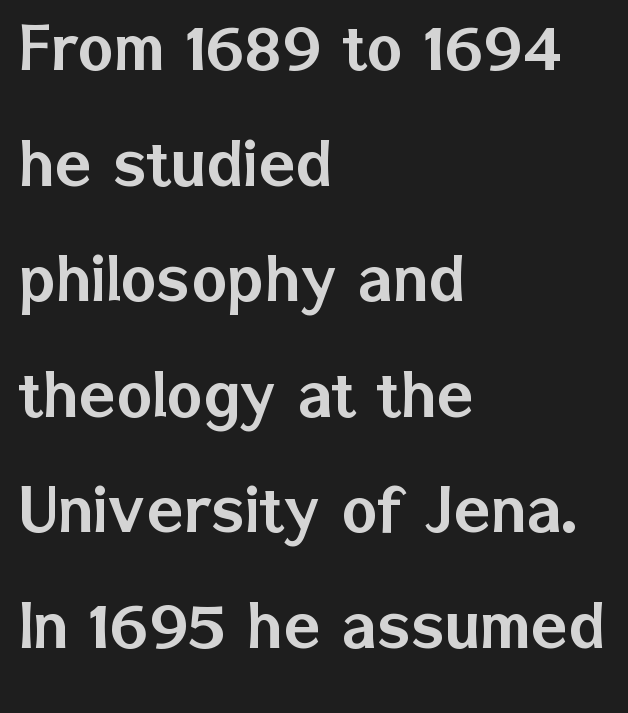
The area under the type is left untouched. The face used here is proportionally spaced, like ordinary book or web type. In CSS terms this would be text-align: left. You can tell it's not italic because the verticals are truly vertical.
